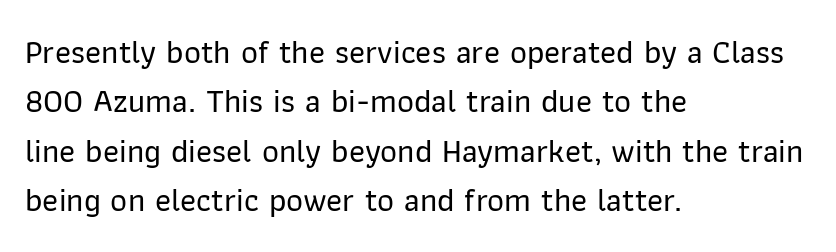
The image shows 33 px sans-serif type, upright; set left-aligned, normal line spacing (1.5x), normal letter spacing, not underlined; low stroke contrast and a medium x-height.
